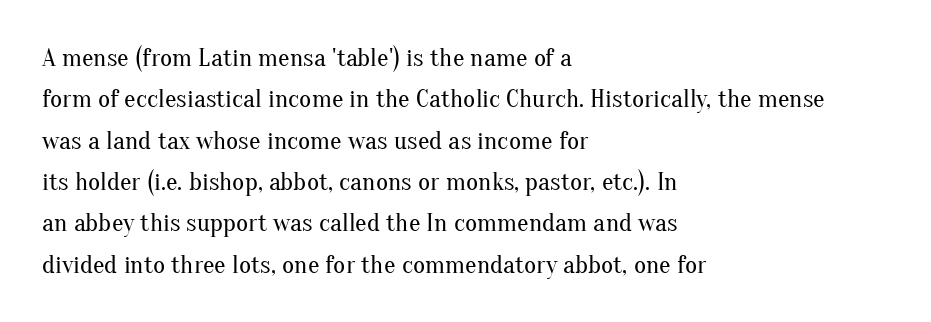
Q: Is the text bold? A: No.
Q: Is the text italic (slanted)? A: No, it is upright.
Q: Is the text underlined? A: No.
Q: How is the paragraph aligned? A: Left-aligned.
Q: Is the spacing between letters normal or unusually wide? A: Normal.
Q: Is the spacing between lines tight, normal or loose? A: Normal.
